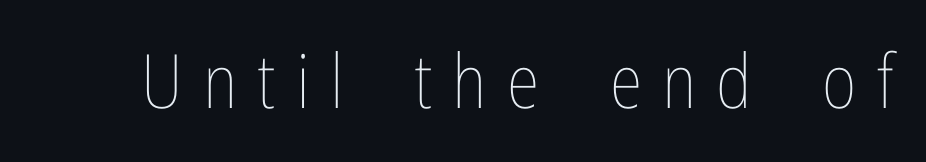
A light-to-regular cut is what we see here. This sample uses an upright cut, with every glyph sitting square on the baseline. Spacing verdict: proportional, widths tailored to each character. Letters rest on an invisible, unmarked baseline. The tracking jumps out immediately: characters are airy and widely separated.
